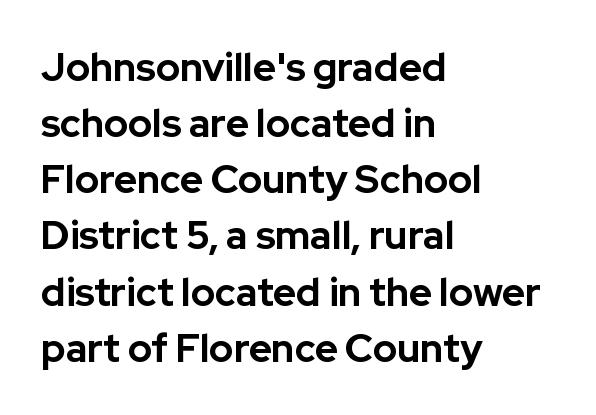
{"serif": "no", "italic": "no", "bold": "yes", "weight": "bold", "width": "normal", "stroke_contrast": "low", "x_height": "medium", "monospaced": "no", "underline": "no", "align": "left", "line_spacing": "normal", "line_spacing_ratio": 1.44, "letter_spacing": "normal", "letter_spacing_em": 0.0, "glyph_px": 39}
